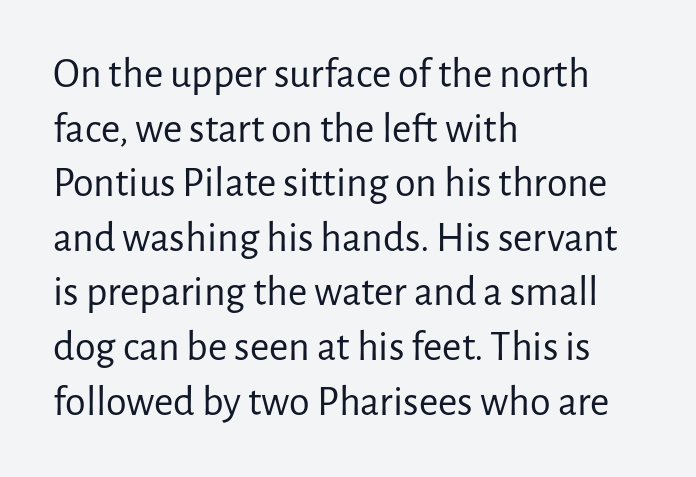
{"serif": "no", "italic": "no", "bold": "no", "weight": "regular", "width": "normal", "stroke_contrast": "low", "x_height": "medium", "monospaced": "no", "underline": "no", "align": "left", "line_spacing": "normal", "line_spacing_ratio": 1.3, "letter_spacing": "normal", "letter_spacing_em": 0.0, "glyph_px": 42}
